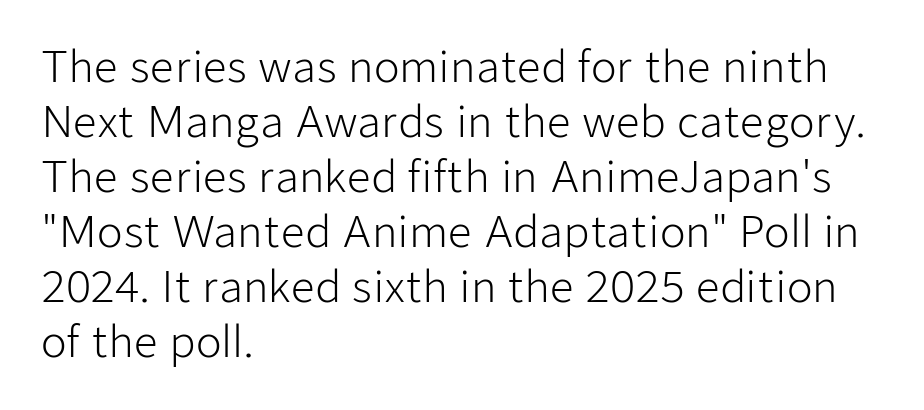
{"serif": "no", "italic": "no", "bold": "no", "weight": "light", "width": "normal", "stroke_contrast": "low", "x_height": "medium", "monospaced": "no", "underline": "no", "align": "left", "line_spacing": "normal", "line_spacing_ratio": 1.31, "letter_spacing": "normal", "letter_spacing_em": 0.0, "glyph_px": 42}
